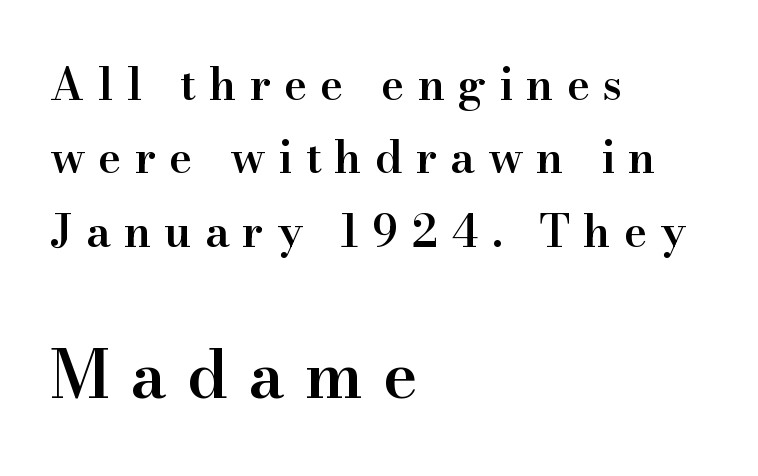
Q: Is the text bold? A: Semi-bold.
Q: Is the text italic (slanted)? A: No, it is upright.
Q: Is the typeface a serif or a sans-serif typeface? A: Serif.
Q: Is the text underlined? A: No.
Q: How is the paragraph aligned? A: Left-aligned.
Q: Is the spacing between letters normal or unusually wide? A: Unusually wide.
Q: Is the spacing between lines tight, normal or loose? A: Normal.
Q: Which block of text is set in a larger size, the first (top) or the second (bottom)? A: The second (bottom) one.
Q: Width (condensed, normal, or wide)? A: Normal.
Q: Stroke contrast? A: High.
Q: x-height? A: Small.
Q: Monospaced? A: No.
